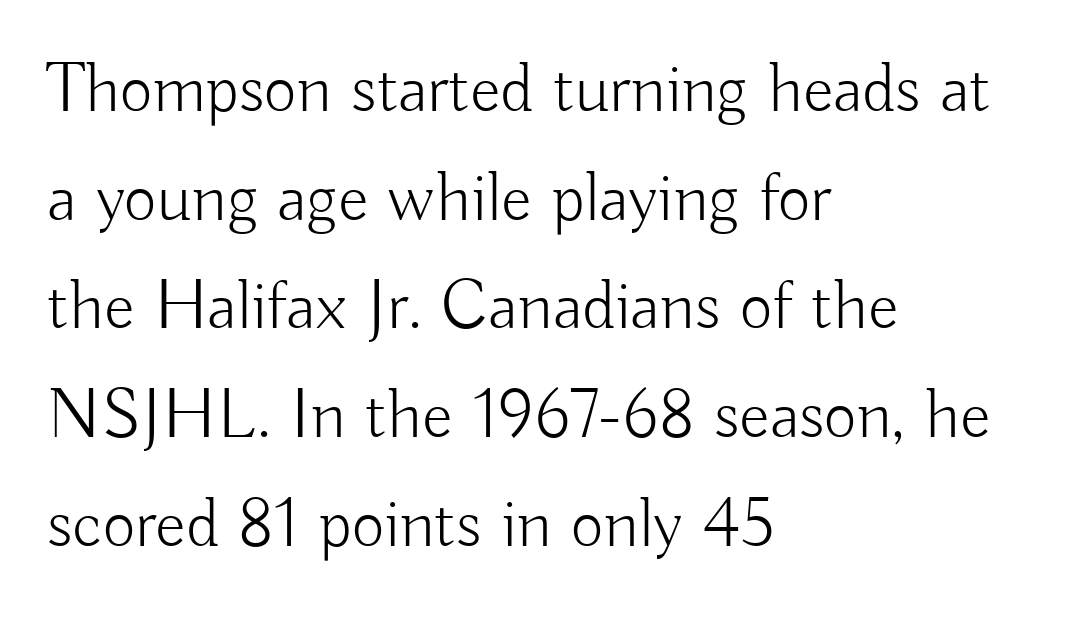
{"serif": "no", "italic": "no", "bold": "no", "weight": "light", "width": "normal", "stroke_contrast": "low", "x_height": "small", "monospaced": "no", "underline": "no", "align": "left", "line_spacing": "normal", "line_spacing_ratio": 1.53, "letter_spacing": "normal", "letter_spacing_em": 0.0, "glyph_px": 71}
